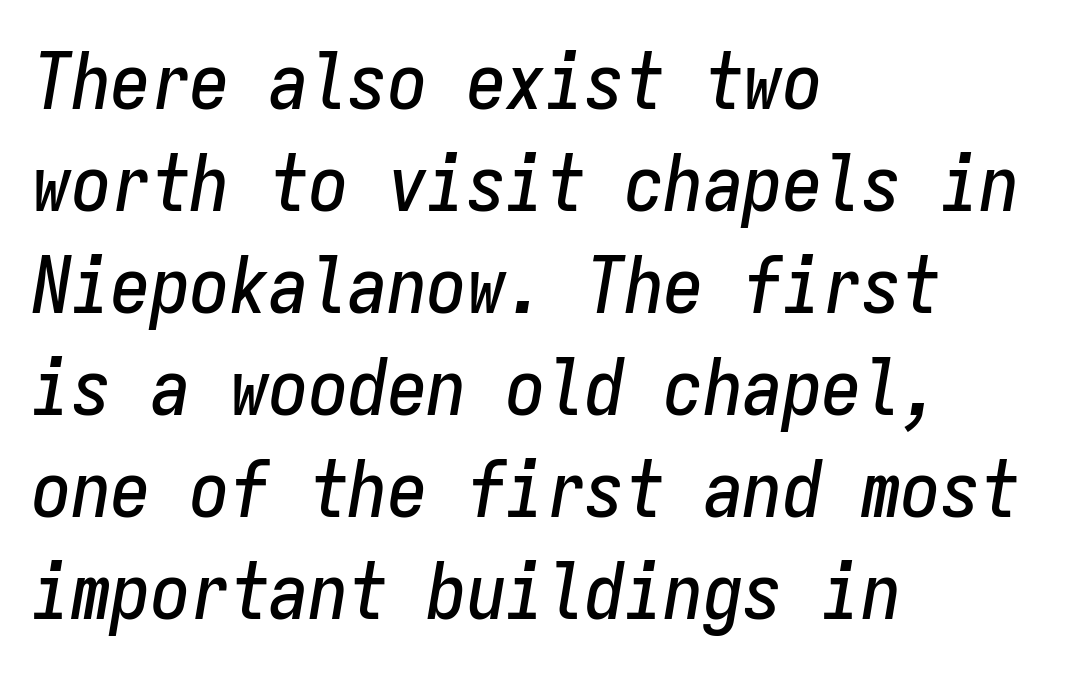
Clear beneath every line of the passage. The letterforms sit shoulder to shoulder at normal distance. If you measured baseline to baseline, you'd find a middling distance. Italic: yes, the glyphs are oblique.
